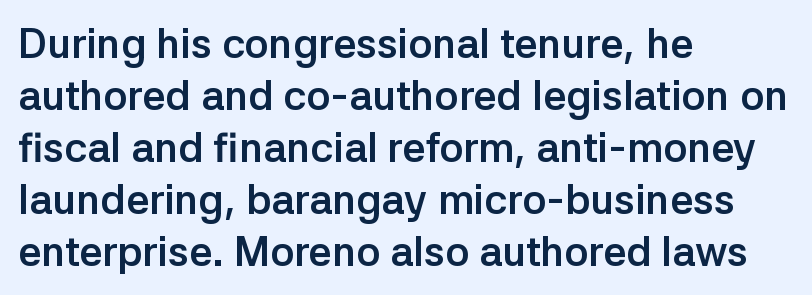
This sample has the flowing, uneven cadence of proportional lettering. To sum up the face: it is a sans, with no serifs. Compared with a centered layout, this one pins lines to the left instead. Quick note: underline off. The rows are spaced the way most documents space them. The passage shown has conventional tracking throughout.
